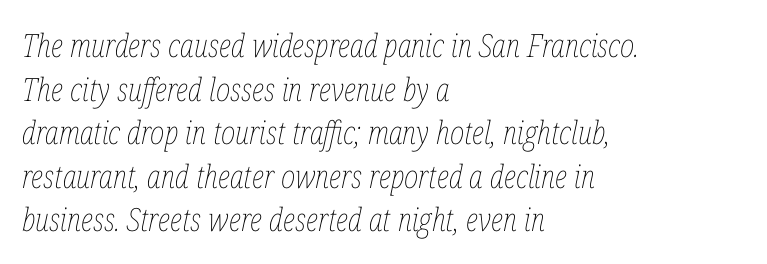
Designer's note — italics engaged. Horizontally, the lines are justified to the leading edge only. Note the varied advance widths — an 'i' is clearly narrower than an 'm'. A typesetter would call this leading conventional body-copy spacing. Weight: in the light-to-regular range.
